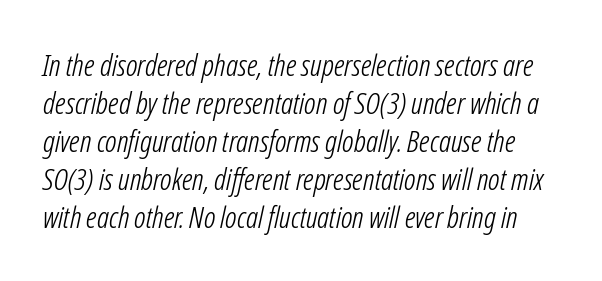
{"italic": "yes", "lean": "right", "slant_degrees": 12, "bold": "no", "weight": "light", "width": "condensed", "stroke_contrast": "low", "x_height": "medium", "monospaced": "no", "underline": "no", "line_spacing": "normal", "line_spacing_ratio": 1.27, "letter_spacing": "normal", "letter_spacing_em": 0.0, "glyph_px": 30}
